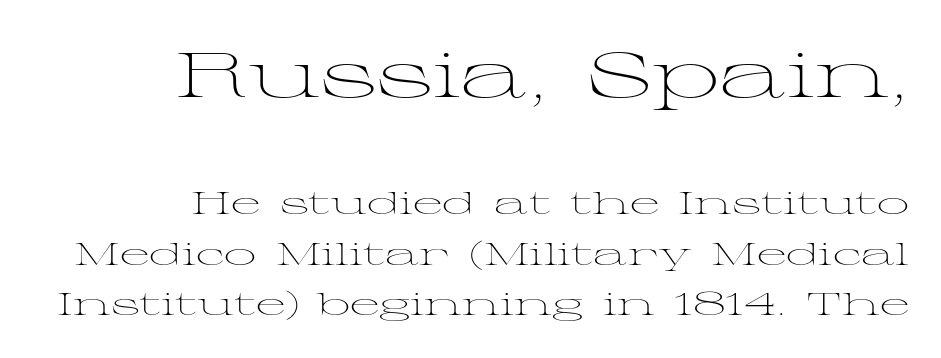
Q: Is the text bold? A: No.
Q: Is the text italic (slanted)? A: No, it is upright.
Q: Is the typeface a serif or a sans-serif typeface? A: Serif.
Q: Is the text underlined? A: No.
Q: How is the paragraph aligned? A: Right-aligned.
Q: Is the spacing between letters normal or unusually wide? A: Normal.
Q: Is the spacing between lines tight, normal or loose? A: Normal.
Q: Which block of text is set in a larger size, the first (top) or the second (bottom)? A: The first (top) one.
Q: Width (condensed, normal, or wide)? A: Wide.
Q: Stroke contrast? A: Medium.
Q: x-height? A: Medium.
Q: Monospaced? A: No.
